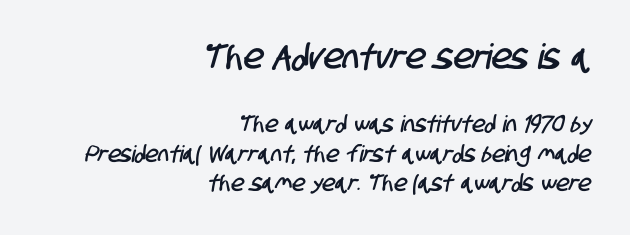
{"serif": "no", "width": "condensed", "stroke_contrast": "low", "x_height": "large", "monospaced": "no", "underline": "no", "align": "right", "line_spacing": "normal", "line_spacing_ratio": 1.27, "letter_spacing": "normal", "letter_spacing_em": 0.0, "larger_block": "first", "size_ratio": 1.52, "glyph_px": 35}
